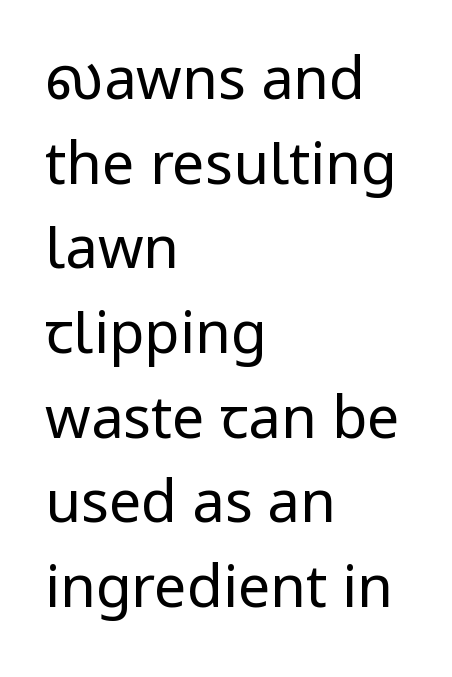
{"serif": "no", "italic": "no", "bold": "no", "weight": "regular", "width": "condensed", "stroke_contrast": "low", "x_height": "large", "monospaced": "no", "underline": "no", "align": "left", "line_spacing": "normal", "line_spacing_ratio": 1.46, "letter_spacing": "normal", "letter_spacing_em": 0.0, "glyph_px": 58}
